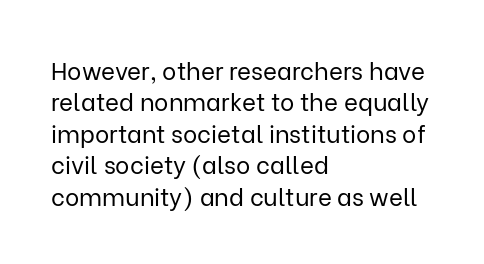
{"italic": "no", "bold": "no", "underline": "no", "align": "left", "line_spacing": "normal", "line_spacing_ratio": 1.31, "letter_spacing": "normal", "letter_spacing_em": 0.0, "glyph_px": 24}
